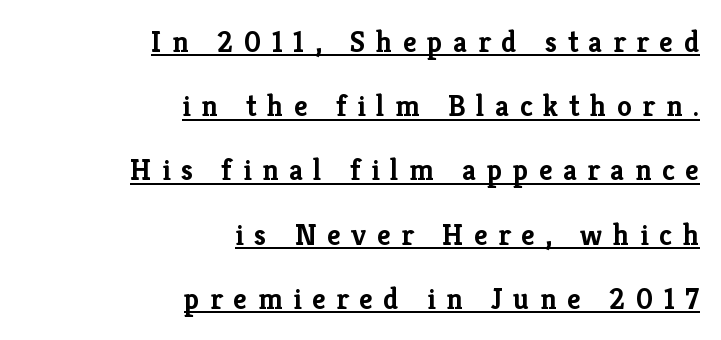
Q: Is the text bold? A: Yes.
Q: Is the text italic (slanted)? A: No, it is upright.
Q: Is the typeface a serif or a sans-serif typeface? A: Serif.
Q: Is the text underlined? A: Yes.
Q: How is the paragraph aligned? A: Right-aligned.
Q: Is the spacing between letters normal or unusually wide? A: Unusually wide.
Q: Is the spacing between lines tight, normal or loose? A: Loose.
Q: Width (condensed, normal, or wide)? A: Normal.
Q: Stroke contrast? A: Low.
Q: x-height? A: Medium.
Q: Monospaced? A: No.
